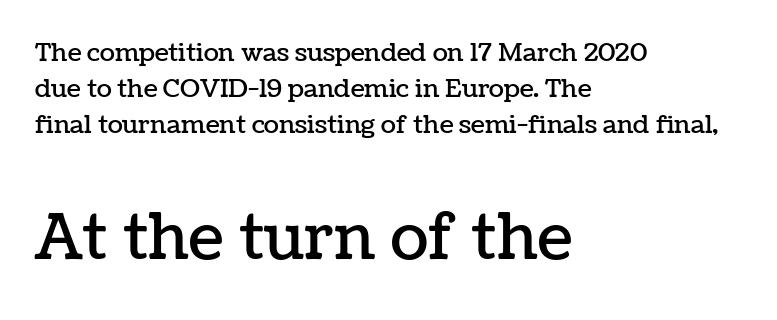
The type sits square on the baseline with zero lean. The glyphs are unaccompanied by any horizontal stroke below them. Think of a printed novel: that variable character pitch is what you see here. Students, note that the glyphs here touch the page at normal intervals. The more generous point size was reserved for the lower chunk.
